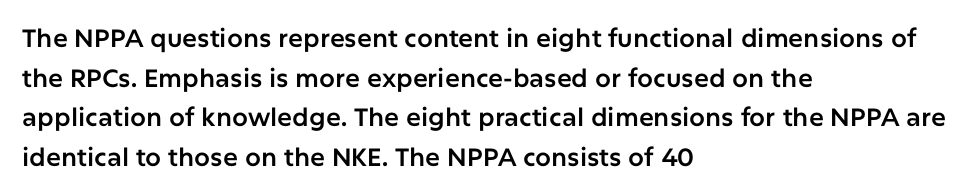
Q: Is the text italic (slanted)? A: No, it is upright.
Q: Is the text underlined? A: No.
Q: How is the paragraph aligned? A: Left-aligned.
Q: Is the spacing between letters normal or unusually wide? A: Normal.
Q: Is the spacing between lines tight, normal or loose? A: Normal.
